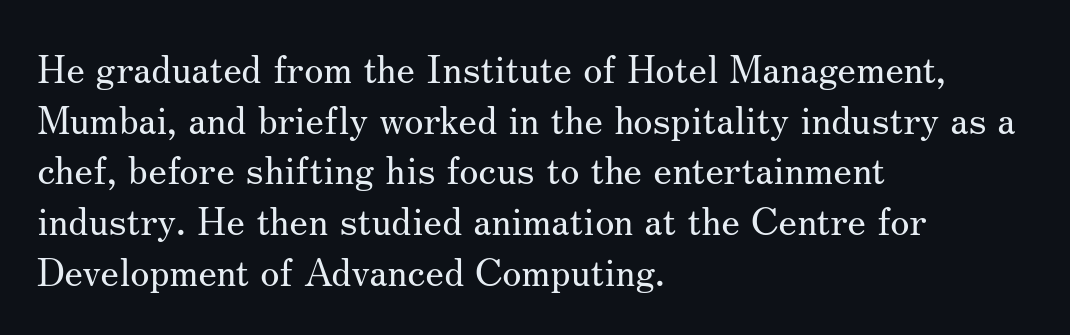
The image shows 39 px regular-weight serif type, upright; set left-aligned, normal line spacing (1.3x), normal letter spacing, not underlined; medium stroke contrast and a small x-height.
